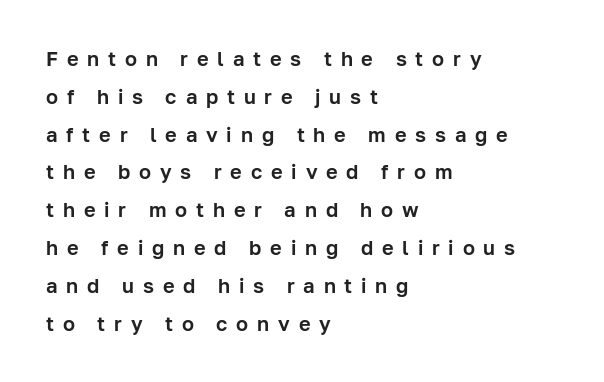
Q: Is the text italic (slanted)? A: No, it is upright.
Q: Is the text underlined? A: No.
Q: How is the paragraph aligned? A: Left-aligned.
Q: Is the spacing between letters normal or unusually wide? A: Unusually wide.
